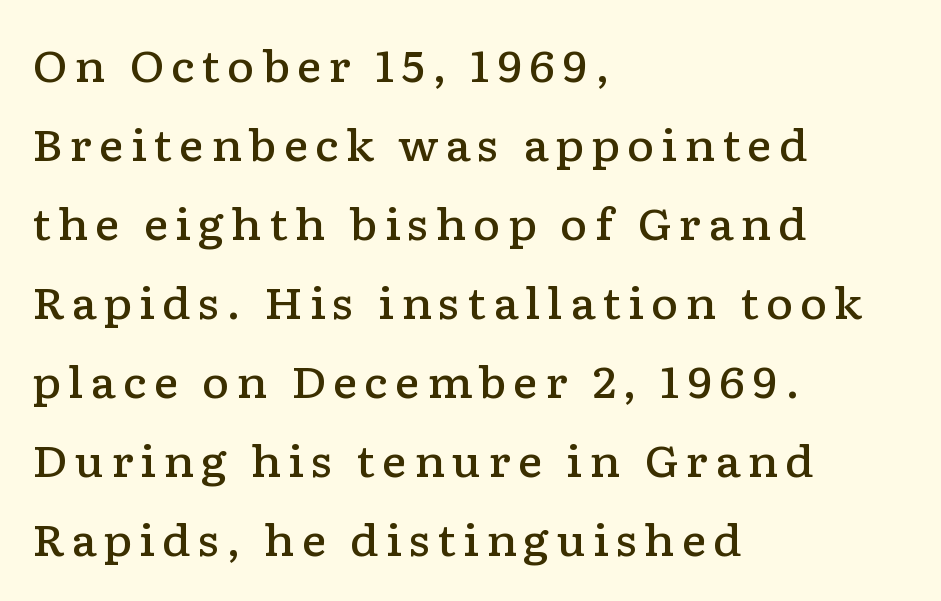
The image shows 42 px semibold, wide serif type, upright; set left-aligned, line spacing 1.88x, not underlined; low stroke contrast and a medium x-height.
